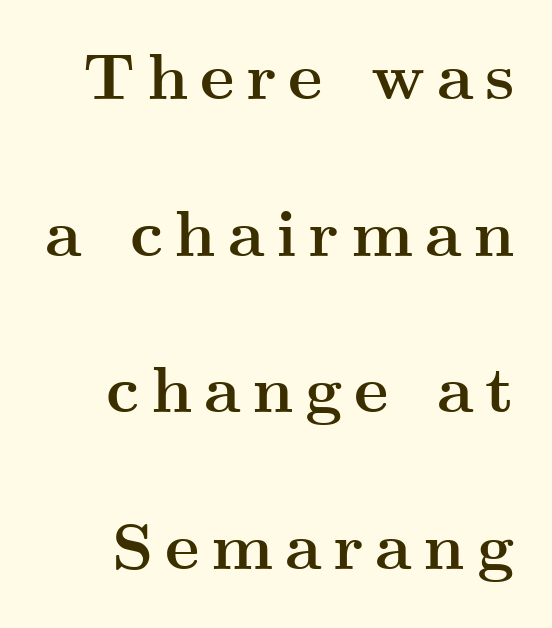
Observe the serifs anchoring each vertical stroke in this sample. Thick stems and heavy bowls — unmistakably bold. Words float on clear page, feet unadorned. The passage shown is typed in a proportional face where columns would drift.
